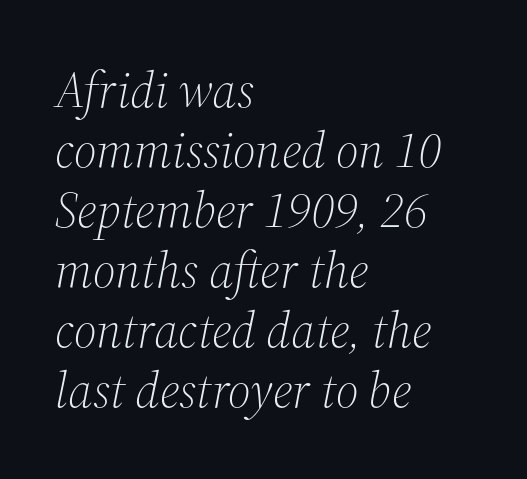
The image shows 50 px light serif type, italic (leaning right); set left-aligned, line spacing 1.2x, normal letter spacing, not underlined; medium stroke contrast and a medium x-height.
